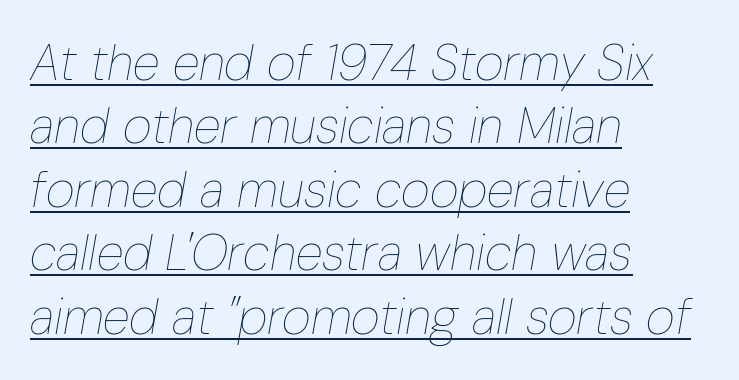
The image shows 50 px thin, condensed type, italic (leaning right); set left-aligned, normal line spacing (1.27x), normal letter spacing, underlined; low stroke contrast and a medium x-height.
